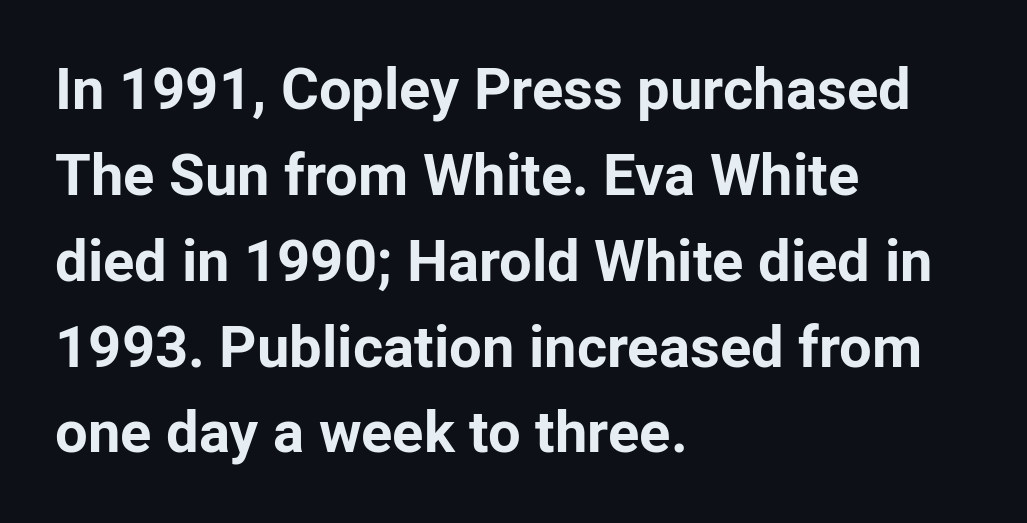
Q: Is the text bold? A: Yes.
Q: Is the text italic (slanted)? A: No, it is upright.
Q: Is the typeface a serif or a sans-serif typeface? A: Sans-serif.
Q: Is the text underlined? A: No.
Q: How is the paragraph aligned? A: Left-aligned.
Q: Is the spacing between letters normal or unusually wide? A: Normal.
Q: Is the spacing between lines tight, normal or loose? A: Normal.
Q: Width (condensed, normal, or wide)? A: Normal.
Q: Stroke contrast? A: Low.
Q: x-height? A: Medium.
Q: Monospaced? A: No.
